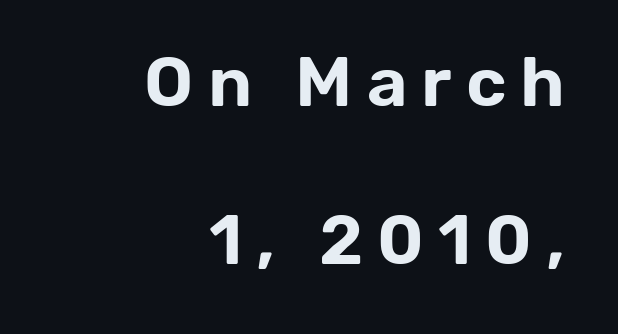
The lettering holds an erect, upright posture throughout. The face used here is proportionally spaced, like ordinary book or web type. In terms of letterspacing, this is a distinctly airy, spread setting. I'd call this a sans setting — the letters go barefoot. Successive baselines arrive slowly, with a big drop between each. In CSS terms this would be text-align: right.
